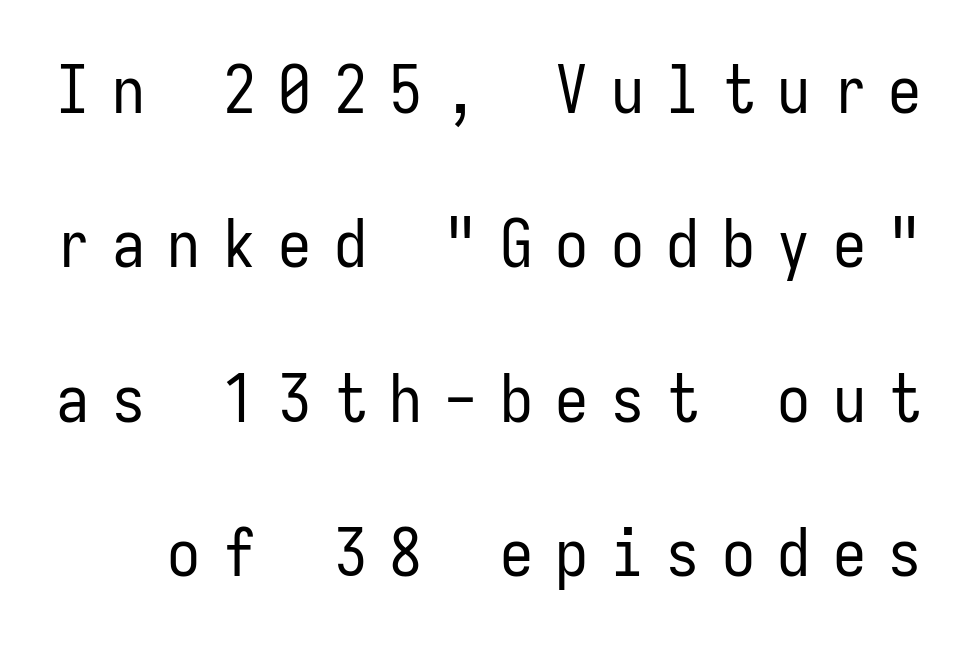
The image shows 66 px regular-weight, condensed sans-serif type, upright, monospaced; set loose line spacing (2.34x), unusually wide letter spacing (+0.34 em), not underlined; low stroke contrast and a medium x-height.
